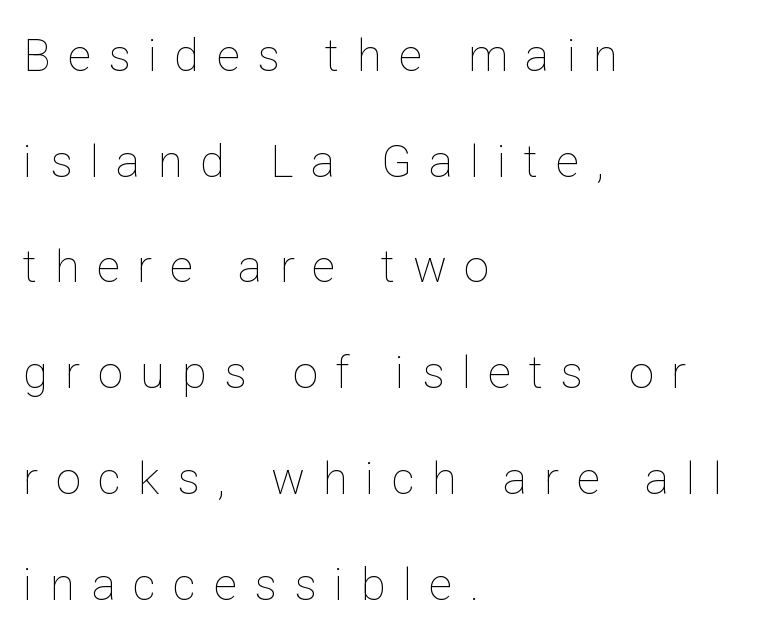
Q: Is the text bold? A: No.
Q: Is the text italic (slanted)? A: No, it is upright.
Q: Is the text underlined? A: No.
Q: How is the paragraph aligned? A: Left-aligned.
Q: Is the spacing between letters normal or unusually wide? A: Unusually wide.
Q: Is the spacing between lines tight, normal or loose? A: Loose.
Q: Width (condensed, normal, or wide)? A: Normal.
Q: Stroke contrast? A: Low.
Q: x-height? A: Medium.
Q: Monospaced? A: No.
